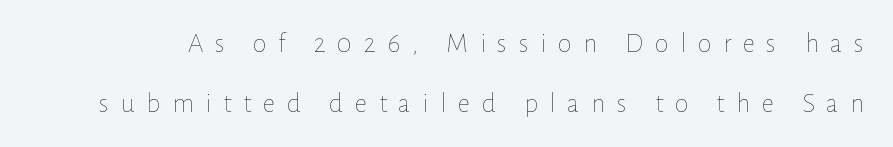
Lines of text with bare space underneath. No chunkiness to these letters — they're not bold. Rendered with straight, roman letterforms. What's the leading like? Stretched, with rows far apart. Here the designer chose a conventional face with non-uniform glyph widths.
